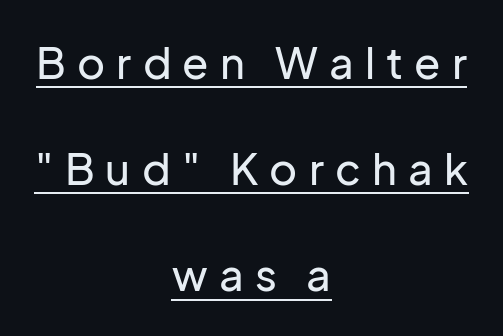
{"serif": "no", "italic": "no", "width": "normal", "stroke_contrast": "low", "x_height": "medium", "monospaced": "no", "underline": "yes", "align": "center", "line_spacing": "loose", "line_spacing_ratio": 2.47, "letter_spacing": "wide", "letter_spacing_em": 0.26, "glyph_px": 43}
